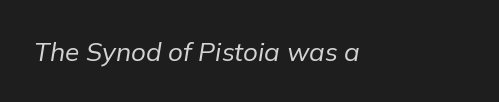
Q: Is the text bold? A: No.
Q: Is the text italic (slanted)? A: Yes, it leans right by about 9 degrees.
Q: Is the text underlined? A: No.
Q: Is the spacing between letters normal or unusually wide? A: Normal.
